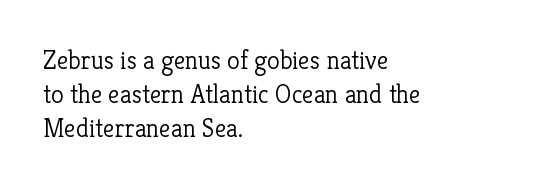
{"italic": "no", "bold": "no", "underline": "no", "align": "left", "line_spacing": "normal", "line_spacing_ratio": 1.3, "letter_spacing": "normal", "letter_spacing_em": 0.0, "glyph_px": 26}
